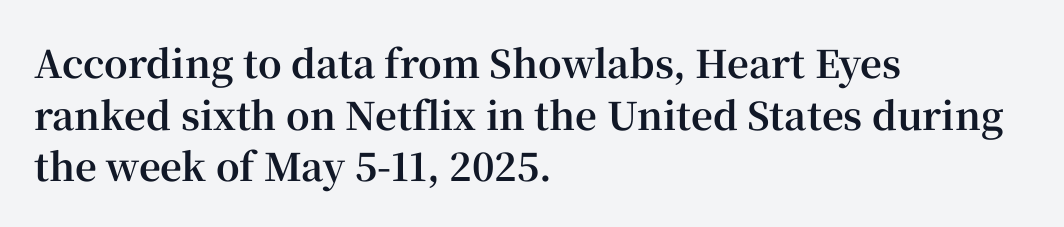
{"serif": "yes", "italic": "no", "bold": "yes", "weight": "bold", "width": "normal", "stroke_contrast": "high", "x_height": "medium", "monospaced": "no", "underline": "no", "align": "left", "line_spacing": "normal", "line_spacing_ratio": 1.36, "letter_spacing": "normal", "letter_spacing_em": 0.0, "glyph_px": 38}
